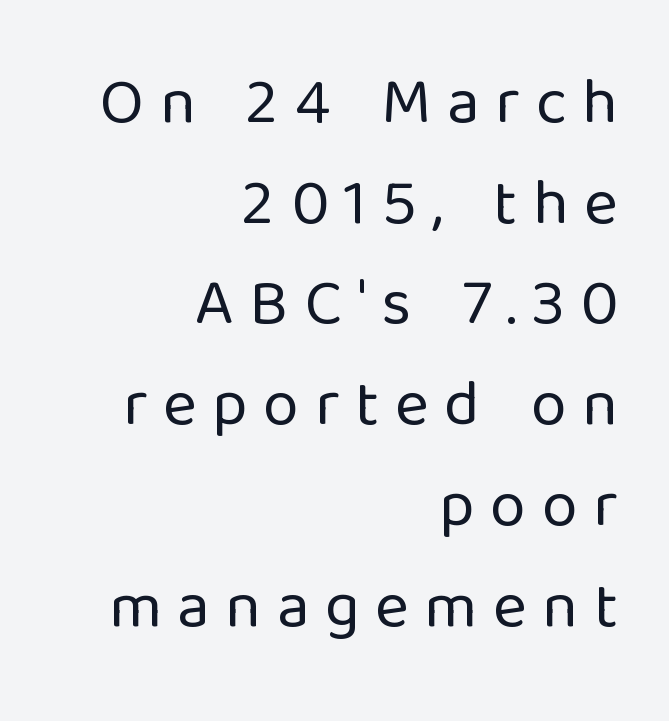
Q: Is the text bold? A: No.
Q: Is the text italic (slanted)? A: No, it is upright.
Q: Is the typeface a serif or a sans-serif typeface? A: Sans-serif.
Q: Is the text underlined? A: No.
Q: How is the paragraph aligned? A: Right-aligned.
Q: Is the spacing between letters normal or unusually wide? A: Unusually wide.
Q: Is the spacing between lines tight, normal or loose? A: Normal.
Q: Width (condensed, normal, or wide)? A: Normal.
Q: Stroke contrast? A: Low.
Q: x-height? A: Medium.
Q: Monospaced? A: No.
